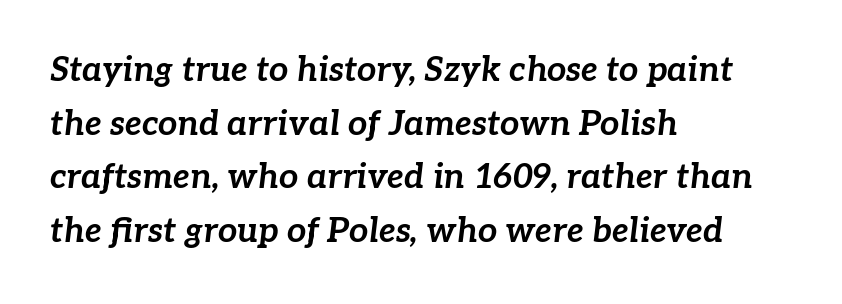
These lines are set flush left with a ragged right edge. Glance below the letters and you will spot only blank space. Heft: maximum for text — a bold. Does extra space separate the letters? No, they use regular spacing.
